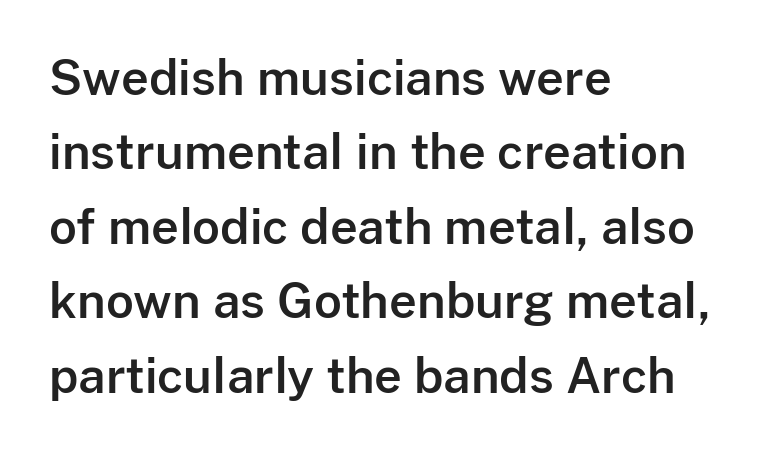
The designer left line spacing at the default. The zone under the glyphs is completely vacant. No extra tracking has been applied to these lines. I'd call this a sans setting — the letters go barefoot. A typesetter would call this proportional, since set widths differ per character. Is there any slant? The stems are plumb.
